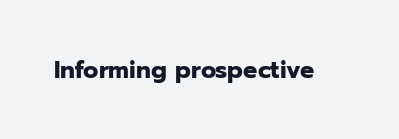
The image shows 25 px bold type, upright; set normal letter spacing, not underlined.
